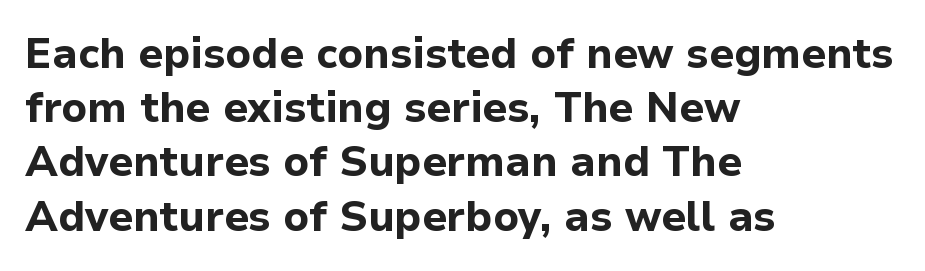
The image shows 42 px bold sans-serif type, upright; set left-aligned, normal line spacing (1.29x), normal letter spacing, not underlined; low stroke contrast and a medium x-height.
